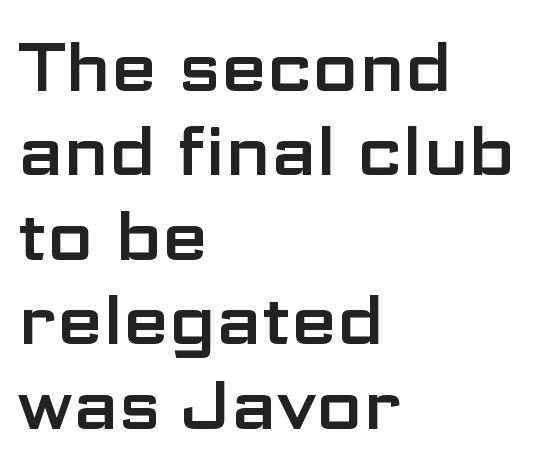
Alignment: flush left. Each letter keeps its own natural width here, so spacing adapts to shape. The designer left line spacing at the default. Regarding serifs, this sample does without them. Default kerning and tracking; the words read as compact shapes.
